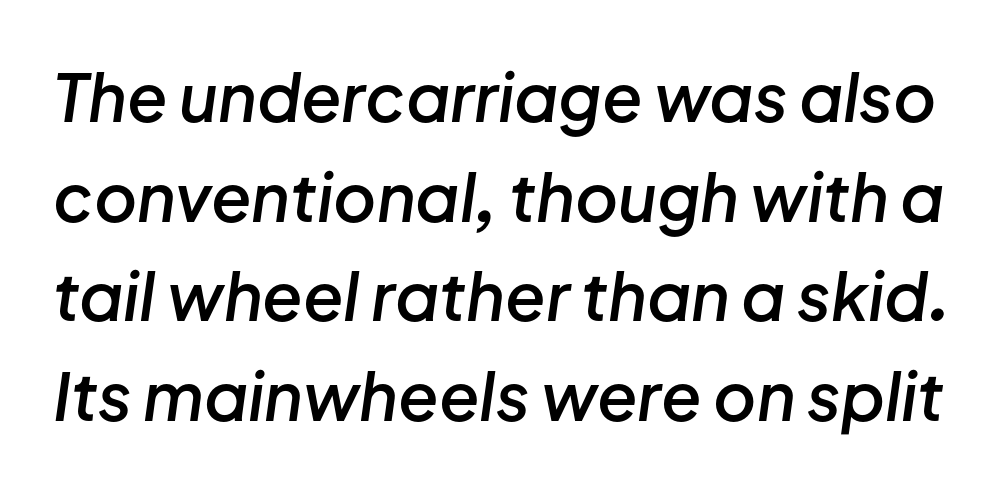
{"italic": "yes", "lean": "right", "slant_degrees": 8, "bold": "semi", "weight": "semibold", "width": "normal", "stroke_contrast": "low", "x_height": "medium", "monospaced": "no", "underline": "no", "line_spacing": "normal", "line_spacing_ratio": 1.51, "letter_spacing": "normal", "letter_spacing_em": 0.0, "glyph_px": 66}
